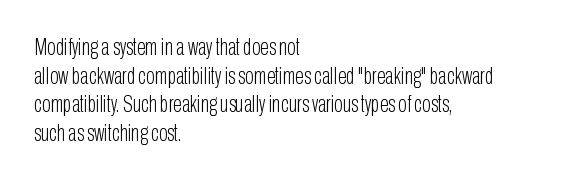
The image shows 23 px text type, upright; set left-aligned, normal line spacing (1.25x), normal letter spacing, not underlined.
